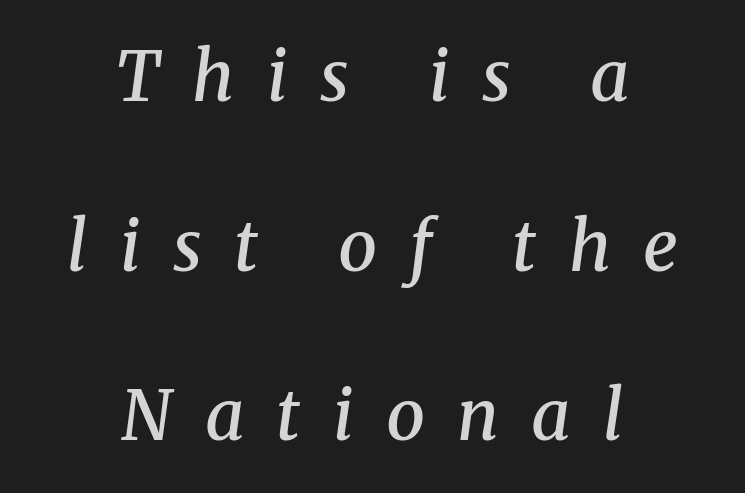
{"serif": "yes", "italic": "yes", "lean": "right", "slant_degrees": 8, "bold": "semi", "weight": "semibold", "width": "normal", "stroke_contrast": "medium", "x_height": "medium", "monospaced": "no", "underline": "no", "align": "center", "line_spacing": "loose", "line_spacing_ratio": 2.46, "letter_spacing": "wide", "letter_spacing_em": 0.47, "glyph_px": 69}
